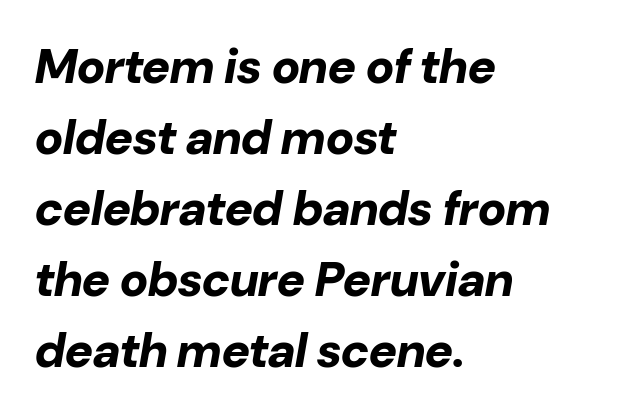
The image shows 48 px bold type, italic (leaning right); set left-aligned, normal line spacing (1.48x), normal letter spacing, not underlined; low stroke contrast and a medium x-height.
